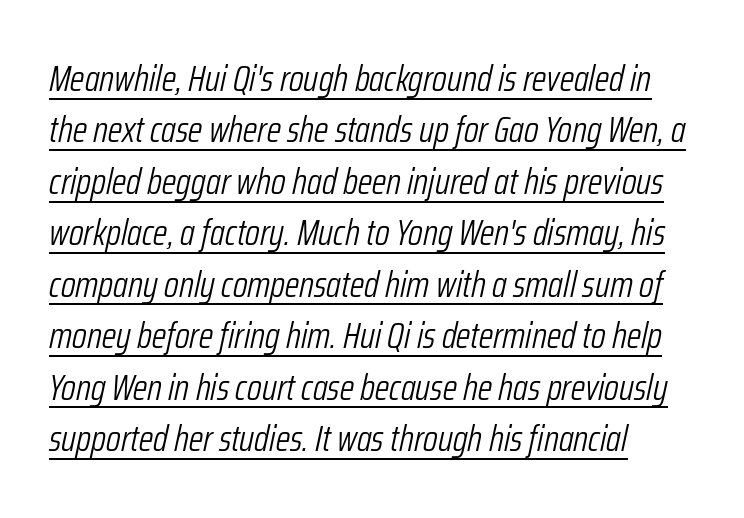
Notice how the passage keeps a crisp vertical edge on the left only. Leading: standard. Emphasis is given by a line drawn under the lettering. This sample uses an oblique cut, with every glyph tilted off the vertical. Is this a fixed-width face? No — the glyphs have proportional, varying widths.
